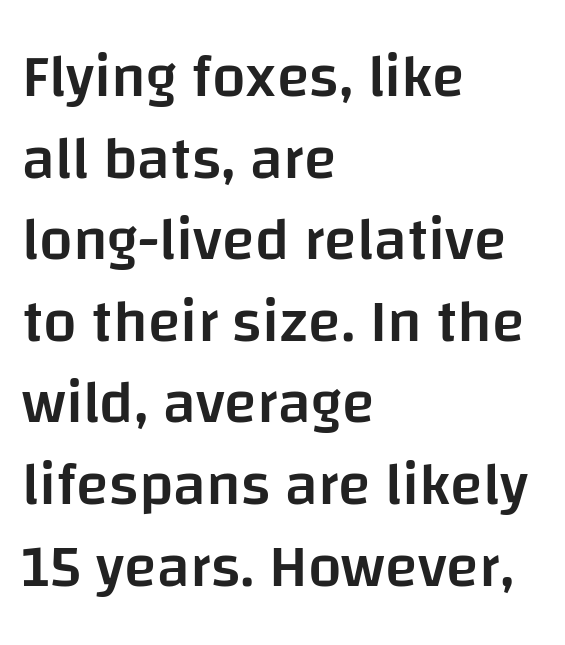
The image shows 60 px semibold sans-serif type, upright; set left-aligned, normal line spacing (1.36x), normal letter spacing, not underlined; low stroke contrast and a large x-height.
